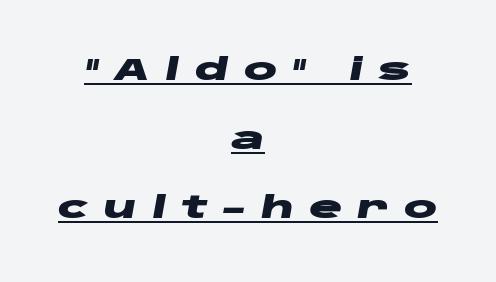
Q: Is the text bold? A: Yes.
Q: Is the text italic (slanted)? A: Yes, it leans right by about 10 degrees.
Q: Is the text underlined? A: Yes.
Q: How is the paragraph aligned? A: Centered.
Q: Is the spacing between letters normal or unusually wide? A: Unusually wide.
Q: Is the spacing between lines tight, normal or loose? A: Loose.
Q: Width (condensed, normal, or wide)? A: Wide.
Q: Stroke contrast? A: Low.
Q: x-height? A: Large.
Q: Monospaced? A: No.
